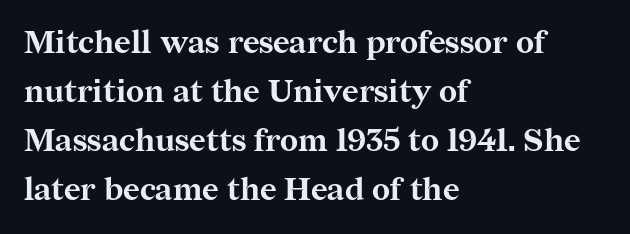
Thick stems and heavy bowls — unmistakably bold. The rendering uses natural spacing where letterforms have individual widths. Look at the tracking — it's just the regular setting, nothing added. This is serif lettering, the kind often seen in printed books.
